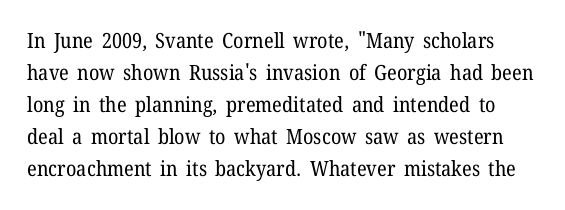
{"italic": "no", "bold": "no", "underline": "no", "line_spacing": "normal", "line_spacing_ratio": 1.52, "letter_spacing": "normal", "letter_spacing_em": 0.0, "glyph_px": 21}
